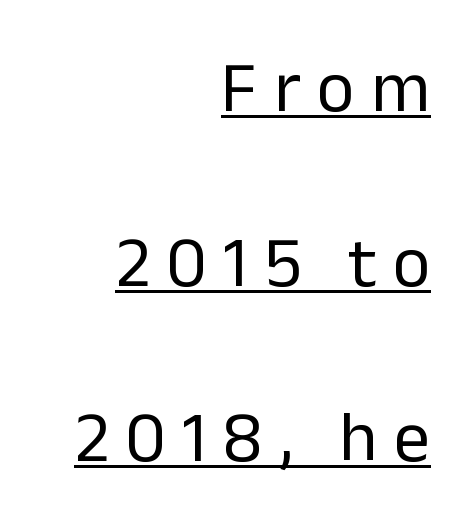
Stroke terminals: plain, sans-serif. Glance below the letters and you will spot a drawn line. The line texture is sparse and dotted thanks to wide tracking. Visually the block forms a straight wall on the right and a jagged coastline on the left.
